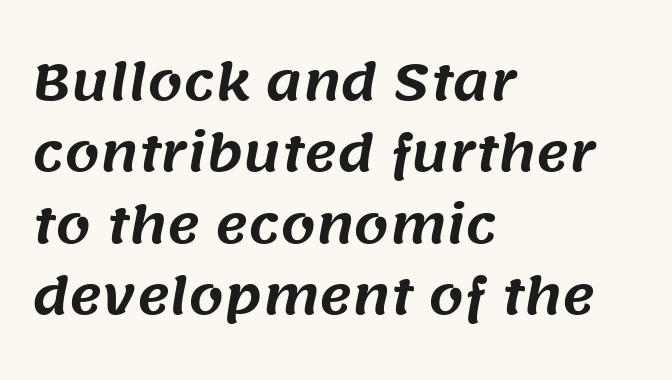
Q: Is the typeface a serif or a sans-serif typeface? A: Sans-serif.
Q: Is the text underlined? A: No.
Q: How is the paragraph aligned? A: Left-aligned.
Q: Is the spacing between letters normal or unusually wide? A: Normal.
Q: Is the spacing between lines tight, normal or loose? A: Normal.
Q: Width (condensed, normal, or wide)? A: Normal.
Q: Stroke contrast? A: Medium.
Q: x-height? A: Large.
Q: Monospaced? A: No.
